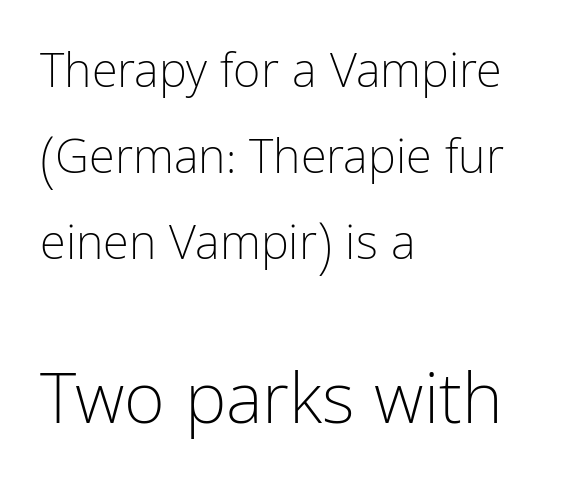
{"serif": "no", "italic": "no", "bold": "no", "weight": "light", "width": "condensed", "stroke_contrast": "low", "x_height": "medium", "monospaced": "no", "underline": "no", "align": "left", "line_spacing_ratio": 1.83, "letter_spacing": "normal", "letter_spacing_em": 0.0, "larger_block": "second", "size_ratio": 1.49, "glyph_px": 70}
